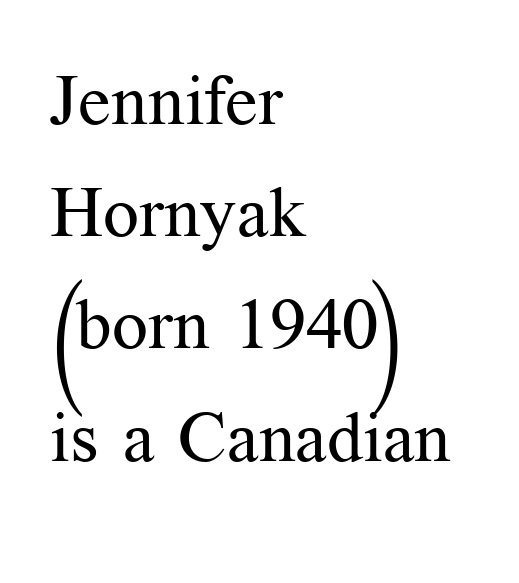
The image shows 71 px regular-weight serif type, upright; set left-aligned, normal line spacing (1.58x), normal letter spacing, not underlined; medium stroke contrast and a medium x-height.
